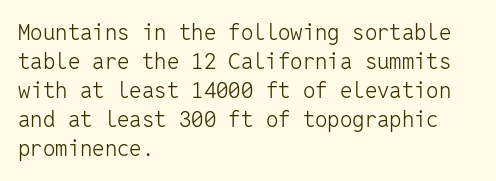
{"italic": "no", "bold": "no", "underline": "no", "align": "left", "line_spacing": "normal", "line_spacing_ratio": 1.32, "letter_spacing": "normal", "letter_spacing_em": 0.0, "glyph_px": 22}
